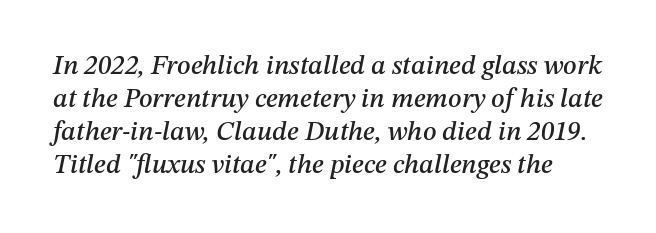
Does extra space separate the letters? No, they use regular spacing. Characters are canted at an angle relative to the baseline's perpendicular. The words here are not underlined.
